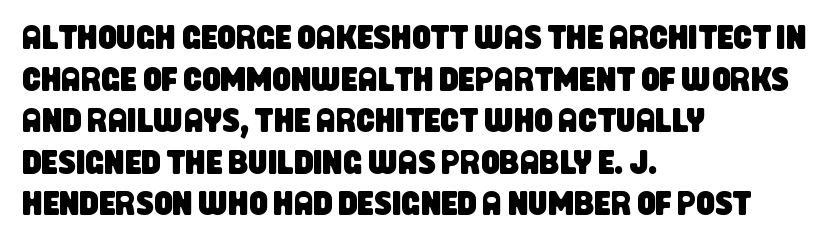
{"serif": "no", "width": "condensed", "stroke_contrast": "low", "x_height": "large", "monospaced": "no", "underline": "no", "align": "left", "line_spacing": "normal", "line_spacing_ratio": 1.26, "letter_spacing": "normal", "letter_spacing_em": 0.0, "glyph_px": 33}
